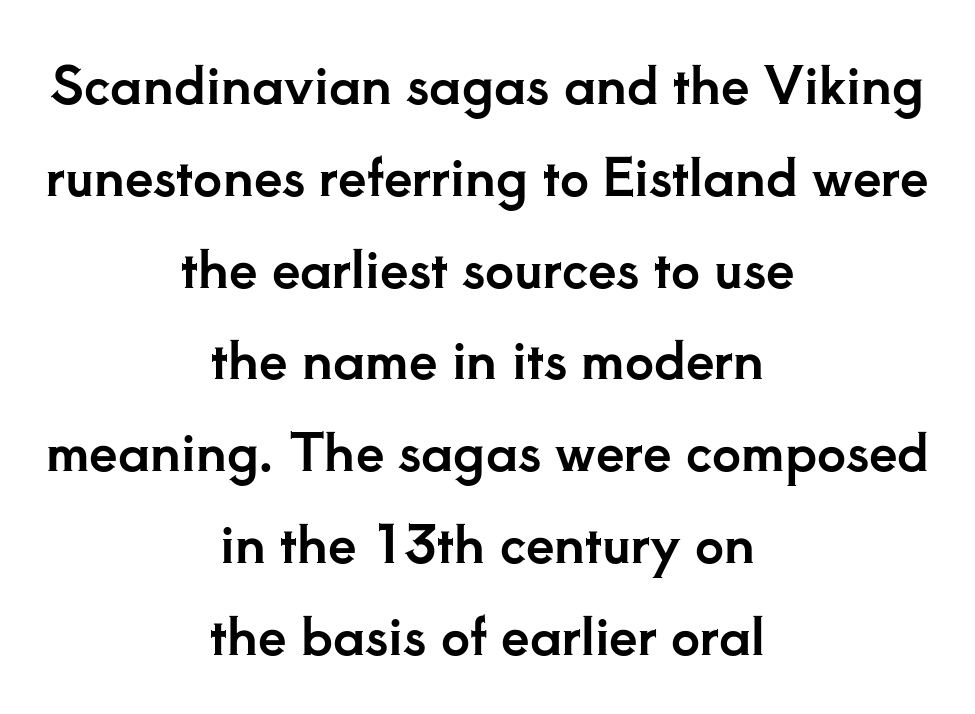
{"serif": "yes", "italic": "no", "width": "normal", "stroke_contrast": "low", "x_height": "small", "monospaced": "no", "underline": "no", "align": "center", "line_spacing_ratio": 1.8, "letter_spacing": "normal", "letter_spacing_em": 0.0, "glyph_px": 51}
